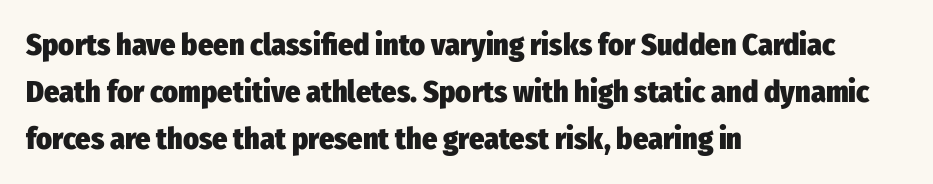
The image shows 30 px heavy, condensed sans-serif type, upright; set left-aligned, normal line spacing (1.57x), normal letter spacing, not underlined; low stroke contrast and a medium x-height.
